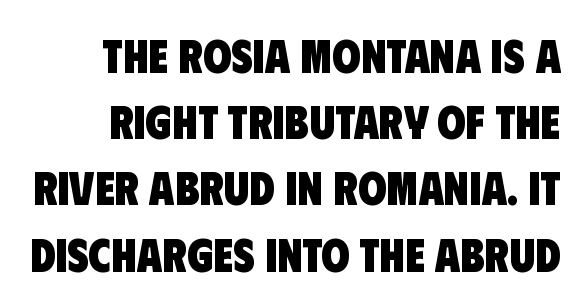
Honestly, the row spacing looks completely unremarkable. Bare-footed words on every line. Inter-character spacing is left at the font's built-in metrics. The typesetting leans heavy: a genuine bold. Look at the bottom of the vertical strokes: they stop flat, with no serifs.
